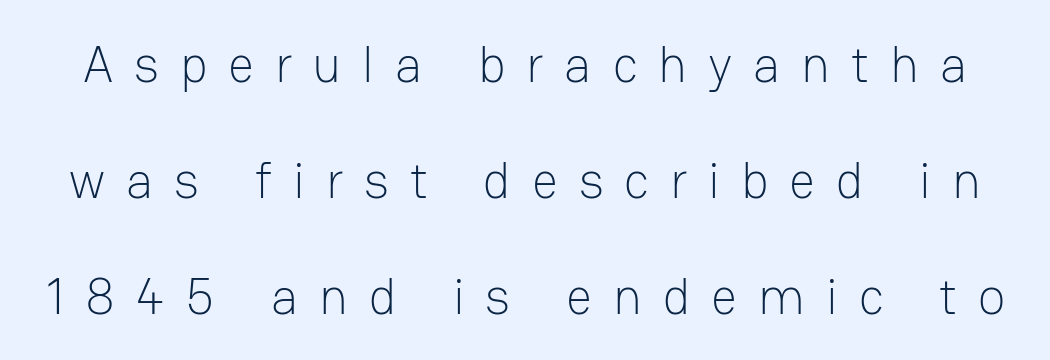
Q: Is the text bold? A: No.
Q: Is the text italic (slanted)? A: No, it is upright.
Q: Is the typeface a serif or a sans-serif typeface? A: Sans-serif.
Q: Is the text underlined? A: No.
Q: Is the spacing between letters normal or unusually wide? A: Unusually wide.
Q: Is the spacing between lines tight, normal or loose? A: Loose.
Q: Width (condensed, normal, or wide)? A: Normal.
Q: Stroke contrast? A: Low.
Q: x-height? A: Medium.
Q: Monospaced? A: No.
